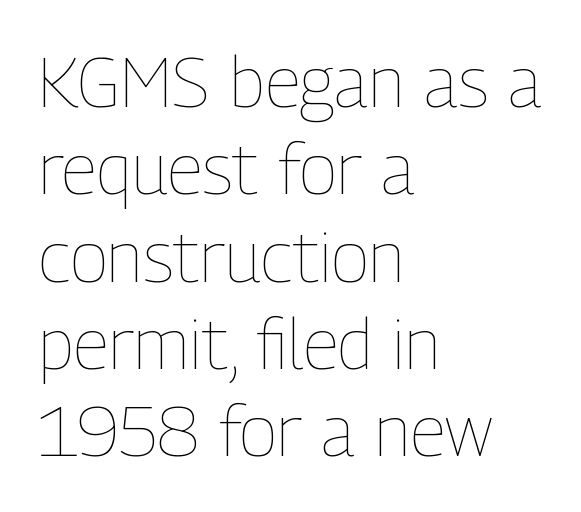
The image shows 71 px thin, condensed type, upright; set left-aligned, line spacing 1.23x, normal letter spacing, not underlined; low stroke contrast and a medium x-height.
